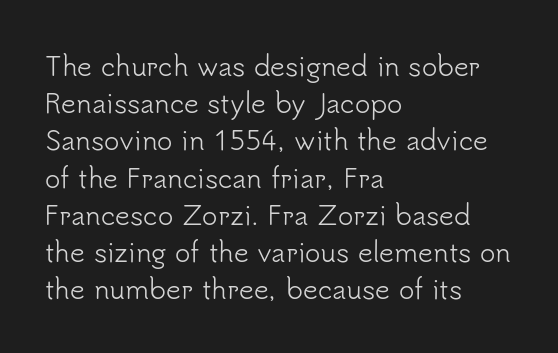
{"italic": "no", "bold": "no", "underline": "no", "align": "left", "line_spacing": "normal", "line_spacing_ratio": 1.43, "letter_spacing": "normal", "letter_spacing_em": 0.0, "glyph_px": 26}
